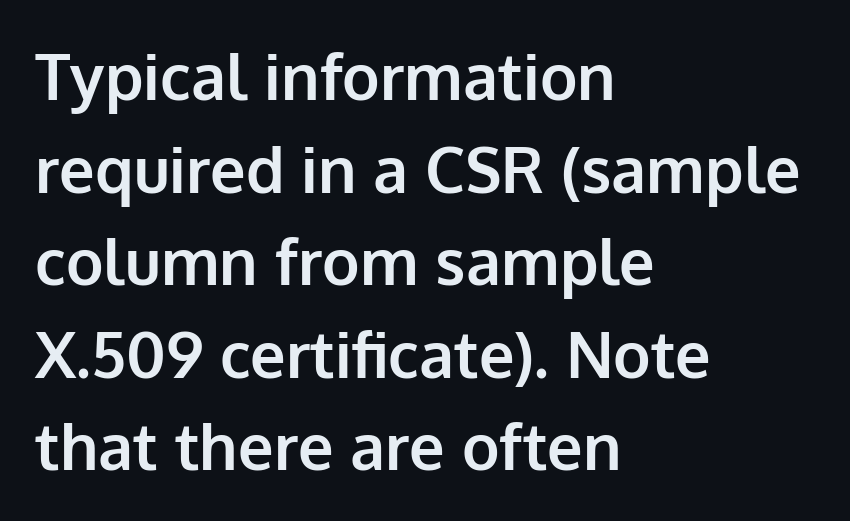
The image shows 63 px bold sans-serif type, upright; set left-aligned, normal line spacing (1.47x), normal letter spacing, not underlined; low stroke contrast and a medium x-height.
